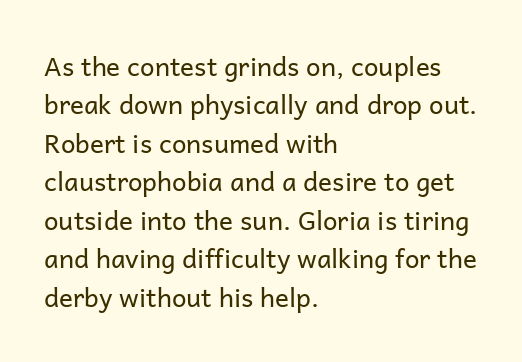
Q: Is the text bold? A: No.
Q: Is the text italic (slanted)? A: No, it is upright.
Q: Is the text underlined? A: No.
Q: How is the paragraph aligned? A: Left-aligned.
Q: Is the spacing between letters normal or unusually wide? A: Normal.
Q: Is the spacing between lines tight, normal or loose? A: Normal.
